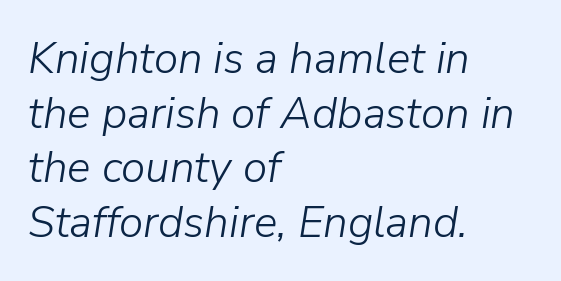
The image shows 44 px light type, italic (leaning right); set left-aligned, line spacing 1.24x, normal letter spacing, not underlined; low stroke contrast and a medium x-height.
